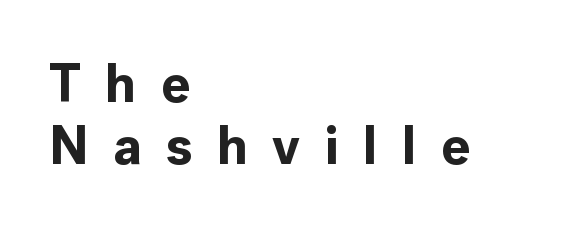
Q: Is the text bold? A: Yes.
Q: Is the text italic (slanted)? A: No, it is upright.
Q: Is the typeface a serif or a sans-serif typeface? A: Sans-serif.
Q: Is the text underlined? A: No.
Q: How is the paragraph aligned? A: Left-aligned.
Q: Is the spacing between letters normal or unusually wide? A: Unusually wide.
Q: Is the spacing between lines tight, normal or loose? A: Tight.
Q: Width (condensed, normal, or wide)? A: Normal.
Q: x-height? A: Medium.
Q: Monospaced? A: No.
